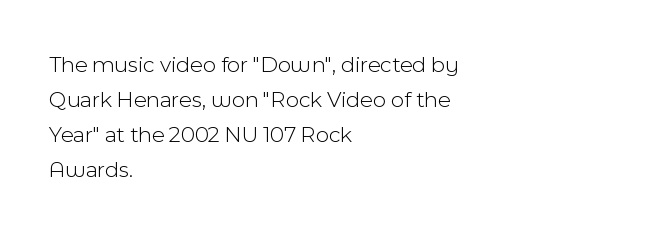
Q: Is the text bold? A: No.
Q: Is the text italic (slanted)? A: No, it is upright.
Q: Is the text underlined? A: No.
Q: How is the paragraph aligned? A: Left-aligned.
Q: Is the spacing between letters normal or unusually wide? A: Normal.
Q: Is the spacing between lines tight, normal or loose? A: Normal.
